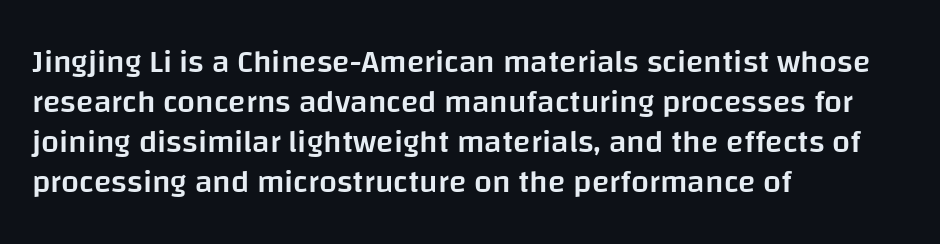
{"serif": "no", "italic": "no", "bold": "semi", "weight": "semibold", "width": "normal", "stroke_contrast": "low", "x_height": "large", "monospaced": "no", "underline": "no", "align": "left", "line_spacing": "normal", "line_spacing_ratio": 1.25, "letter_spacing": "normal", "letter_spacing_em": 0.0, "glyph_px": 32}
